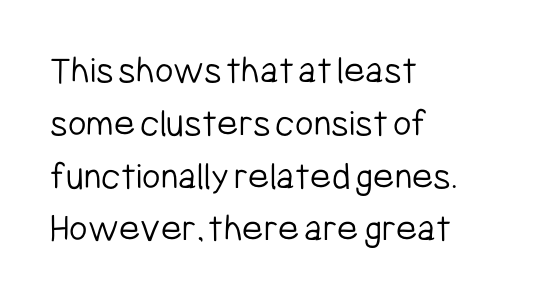
The image shows 40 px light, condensed sans-serif type, upright; set left-aligned, normal line spacing (1.32x), normal letter spacing, not underlined; low stroke contrast and a medium x-height.
